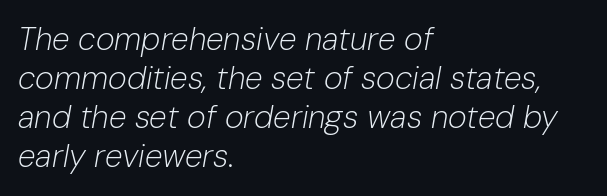
The text block is weighted toward the left margin, trailing off unevenly rightward. Letter spacing: default. The letters advance in unequal steps, a hallmark of proportional type. Honestly, there is no underline to notice here at all. Rendered with sloped, italic letterforms. This reads as an unemphasized weight, regular at the heaviest.
